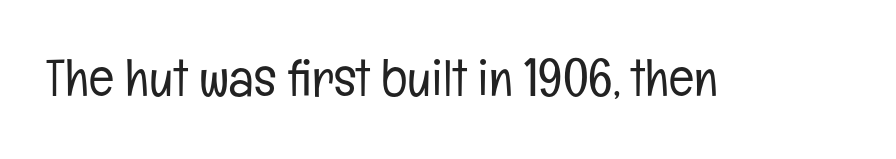
Q: Is the text bold? A: No.
Q: Is the text italic (slanted)? A: No, it is upright.
Q: Is the typeface a serif or a sans-serif typeface? A: Sans-serif.
Q: Is the text underlined? A: No.
Q: Is the spacing between letters normal or unusually wide? A: Normal.
Q: Width (condensed, normal, or wide)? A: Condensed.
Q: Stroke contrast? A: Low.
Q: x-height? A: Medium.
Q: Monospaced? A: No.
